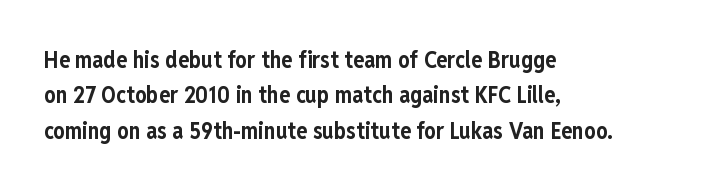
{"italic": "no", "bold": "yes", "underline": "no", "align": "left", "line_spacing": "normal", "line_spacing_ratio": 1.54, "letter_spacing": "normal", "letter_spacing_em": 0.0, "glyph_px": 23}
